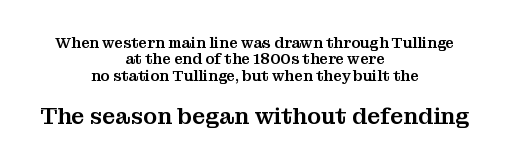
Q: Is the text italic (slanted)? A: No, it is upright.
Q: Is the text underlined? A: No.
Q: How is the paragraph aligned? A: Centered.
Q: Is the spacing between letters normal or unusually wide? A: Normal.
Q: Is the spacing between lines tight, normal or loose? A: Tight.
Q: Which block of text is set in a larger size, the first (top) or the second (bottom)? A: The second (bottom) one.
